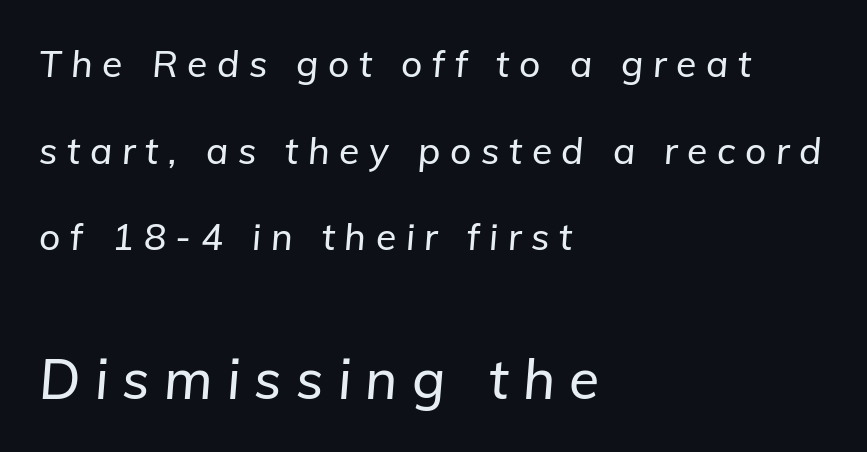
Q: Is the text italic (slanted)? A: Yes, it leans right by about 5 degrees.
Q: Is the text underlined? A: No.
Q: How is the paragraph aligned? A: Left-aligned.
Q: Is the spacing between letters normal or unusually wide? A: Unusually wide.
Q: Is the spacing between lines tight, normal or loose? A: Loose.
Q: Which block of text is set in a larger size, the first (top) or the second (bottom)? A: The second (bottom) one.
Q: Width (condensed, normal, or wide)? A: Normal.
Q: Stroke contrast? A: Low.
Q: x-height? A: Medium.
Q: Monospaced? A: No.
